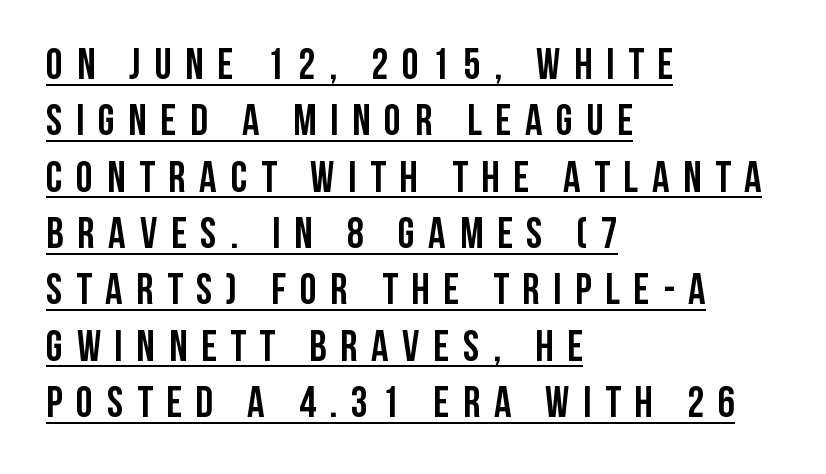
The image shows 43 px semibold, condensed sans-serif type, upright; set left-aligned, normal line spacing (1.31x), unusually wide letter spacing (+0.32 em), underlined; low stroke contrast and a large x-height.
